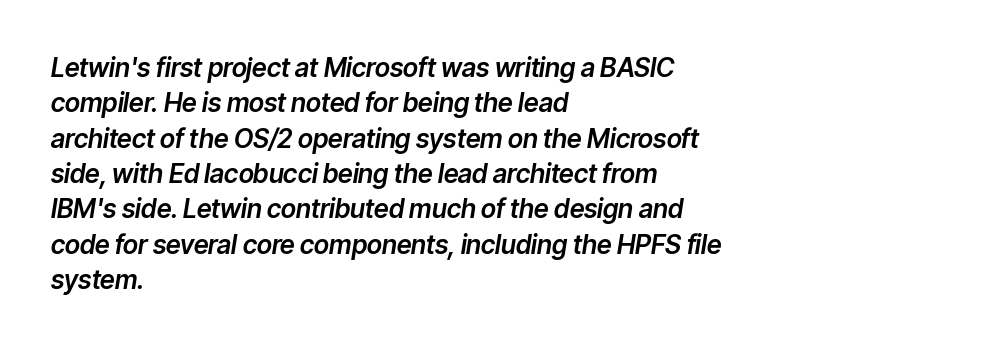
{"italic": "yes", "lean": "right", "slant_degrees": 9, "underline": "no", "align": "left", "line_spacing": "normal", "line_spacing_ratio": 1.36, "letter_spacing": "normal", "letter_spacing_em": 0.0, "glyph_px": 26}
